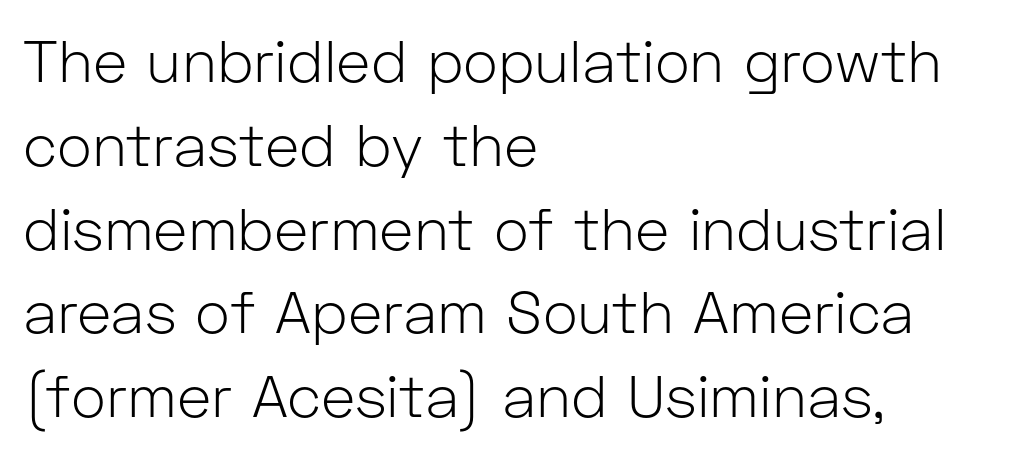
The image shows 59 px light sans-serif type, upright; set left-aligned, normal line spacing (1.42x), normal letter spacing, not underlined; low stroke contrast and a medium x-height.
